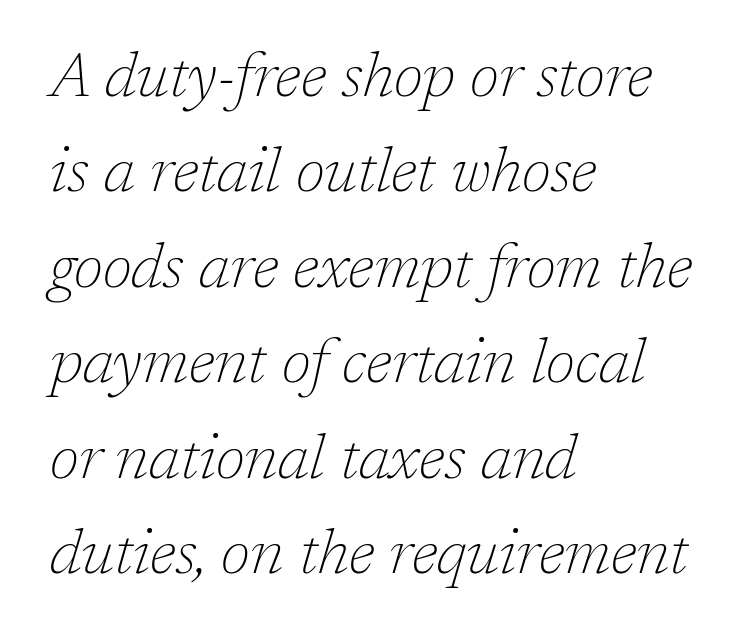
Q: Is the text bold? A: No.
Q: Is the text italic (slanted)? A: Yes, it leans right by about 17 degrees.
Q: Is the typeface a serif or a sans-serif typeface? A: Serif.
Q: Is the text underlined? A: No.
Q: How is the paragraph aligned? A: Left-aligned.
Q: Is the spacing between letters normal or unusually wide? A: Normal.
Q: Is the spacing between lines tight, normal or loose? A: Normal.
Q: Width (condensed, normal, or wide)? A: Normal.
Q: Stroke contrast? A: Low.
Q: x-height? A: Medium.
Q: Monospaced? A: No.
